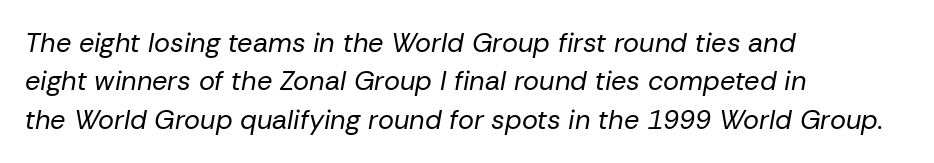
{"italic": "yes", "lean": "right", "slant_degrees": 10, "bold": "no", "underline": "no", "align": "left", "line_spacing": "normal", "line_spacing_ratio": 1.42, "letter_spacing": "normal", "letter_spacing_em": 0.0, "glyph_px": 27}
